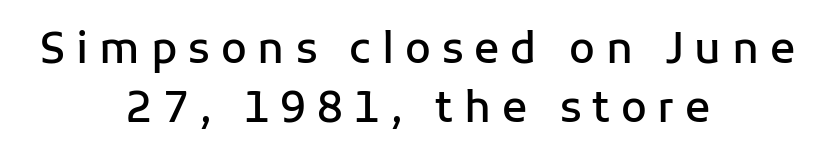
The image shows 42 px semibold sans-serif type, upright; set centered, normal line spacing (1.4x), unusually wide letter spacing (+0.26 em), not underlined; low stroke contrast and a medium x-height.
